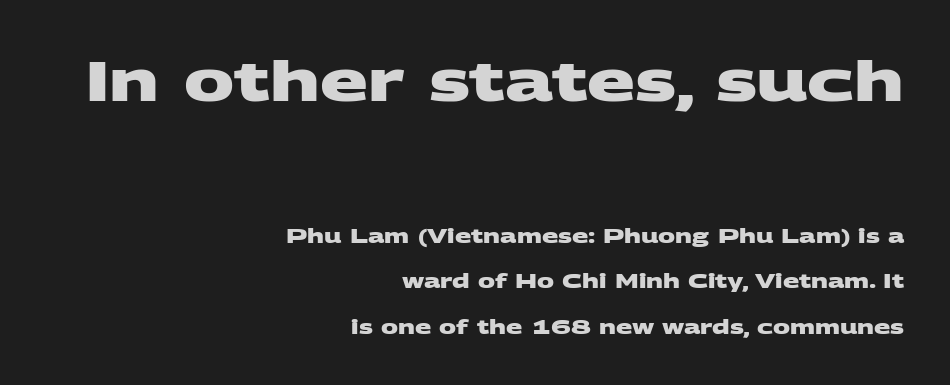
Is the block centered? No — it sits flush against the right margin. In this sample the first text group is rendered at the bigger scale. The gaps between neighbouring characters are ordinary and unremarkable. Plain, unruled lines of type. This is sans-serif lettering, the kind often seen on screens and signage.
